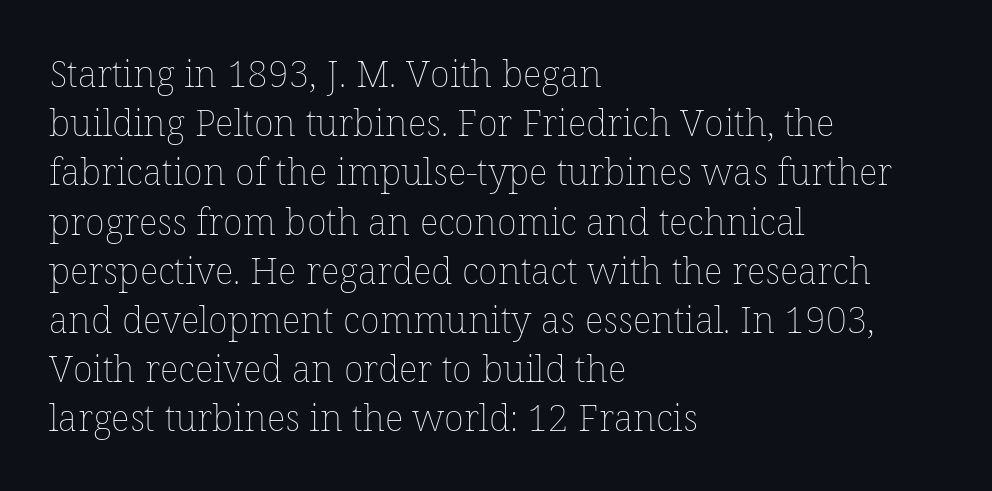
Spacing between characters is what you'd get straight out of the box. Varying glyph widths throughout — classic text-font behaviour. Typeset ragged right — the left edge is the straight one. A bare baseline throughout the passage. Each new line begins a customary step beneath the previous one. The letterforms sit at book weight or below.
